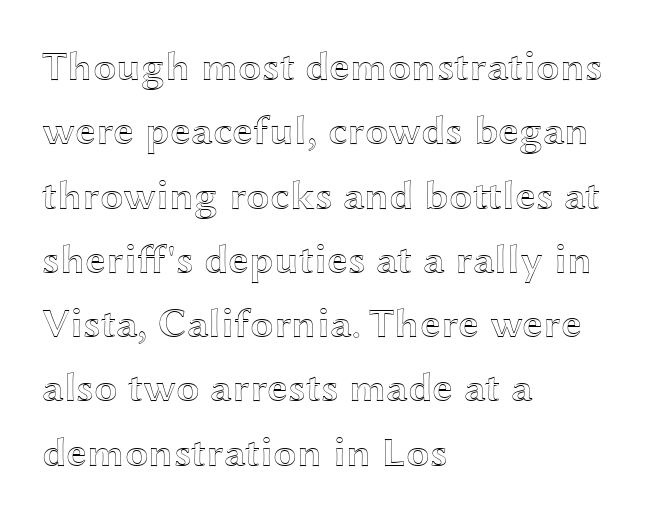
The image shows 42 px wide type, upright; set left-aligned, normal line spacing (1.53x), normal letter spacing, not underlined; a medium x-height.
